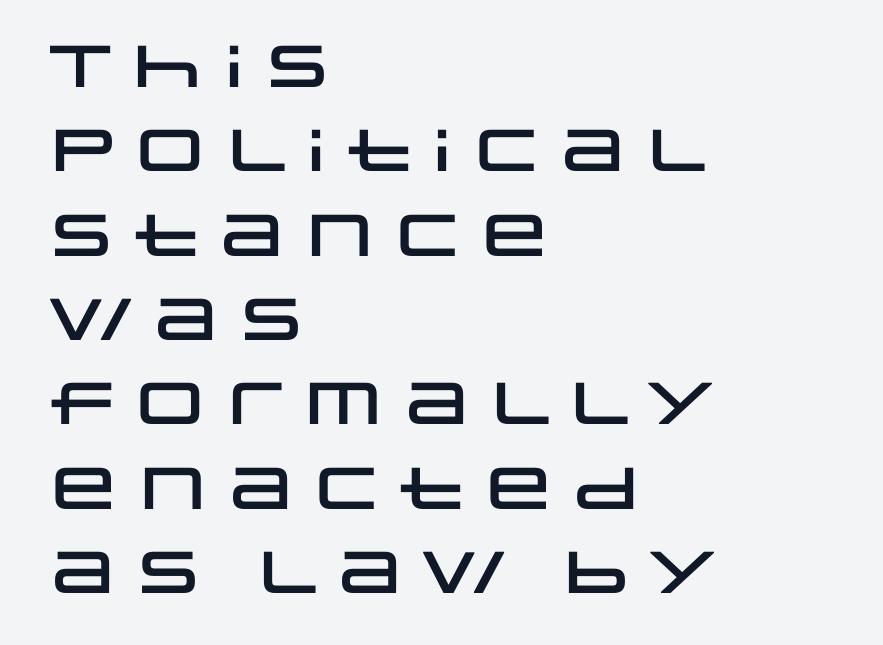
Q: Is the text italic (slanted)? A: No, it is upright.
Q: Is the typeface a serif or a sans-serif typeface? A: Sans-serif.
Q: Is the text underlined? A: No.
Q: How is the paragraph aligned? A: Left-aligned.
Q: Is the spacing between letters normal or unusually wide? A: Normal.
Q: Is the spacing between lines tight, normal or loose? A: Normal.
Q: Width (condensed, normal, or wide)? A: Wide.
Q: Stroke contrast? A: Low.
Q: x-height? A: Large.
Q: Monospaced? A: No.
